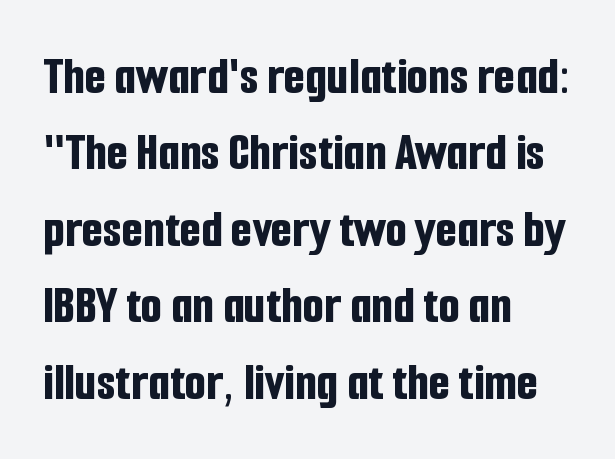
The font family rendered here belongs to the sans-serif group. If you measured baseline to baseline, you'd find a middling distance. Compared with a centered layout, this one pins lines to the left instead. Character widths vary here, with narrow letters taking less room than wide ones. The zone under the glyphs is completely vacant. How are the letters spaced? Ordinarily, with no added tracking.
